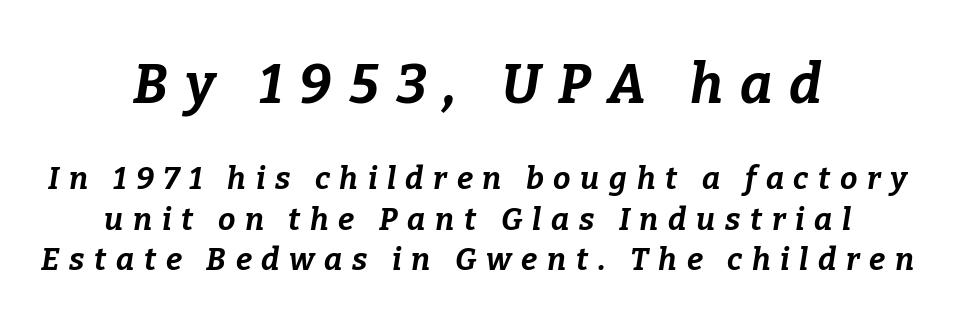
{"italic": "yes", "lean": "right", "slant_degrees": 9, "bold": "yes", "weight": "bold", "width": "normal", "stroke_contrast": "low", "x_height": "medium", "monospaced": "no", "underline": "no", "align": "center", "line_spacing": "normal", "line_spacing_ratio": 1.32, "letter_spacing": "wide", "letter_spacing_em": 0.31, "larger_block": "first", "size_ratio": 1.77, "glyph_px": 55}
